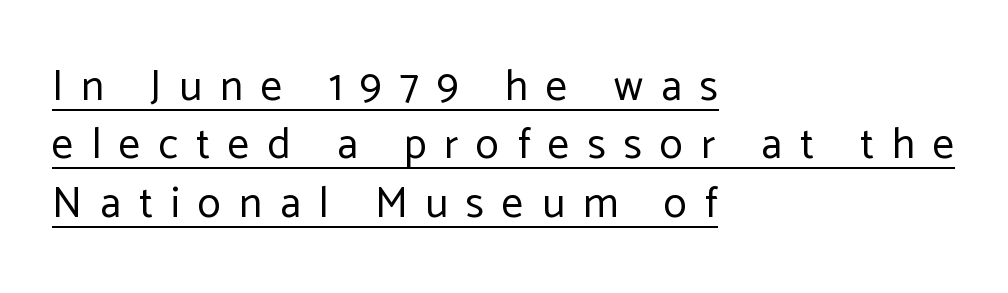
{"serif": "no", "italic": "no", "bold": "no", "weight": "regular", "width": "normal", "stroke_contrast": "low", "x_height": "medium", "monospaced": "no", "underline": "yes", "align": "left", "line_spacing": "normal", "line_spacing_ratio": 1.36, "letter_spacing": "wide", "letter_spacing_em": 0.42, "glyph_px": 43}
